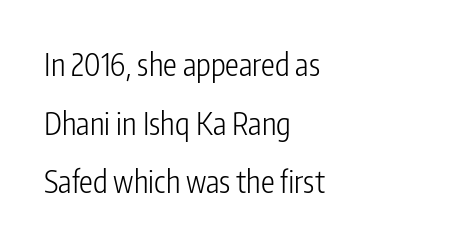
Q: Is the text bold? A: No.
Q: Is the text italic (slanted)? A: No, it is upright.
Q: Is the typeface a serif or a sans-serif typeface? A: Sans-serif.
Q: Is the text underlined? A: No.
Q: How is the paragraph aligned? A: Left-aligned.
Q: Is the spacing between letters normal or unusually wide? A: Normal.
Q: Width (condensed, normal, or wide)? A: Condensed.
Q: Stroke contrast? A: Low.
Q: x-height? A: Medium.
Q: Monospaced? A: No.
